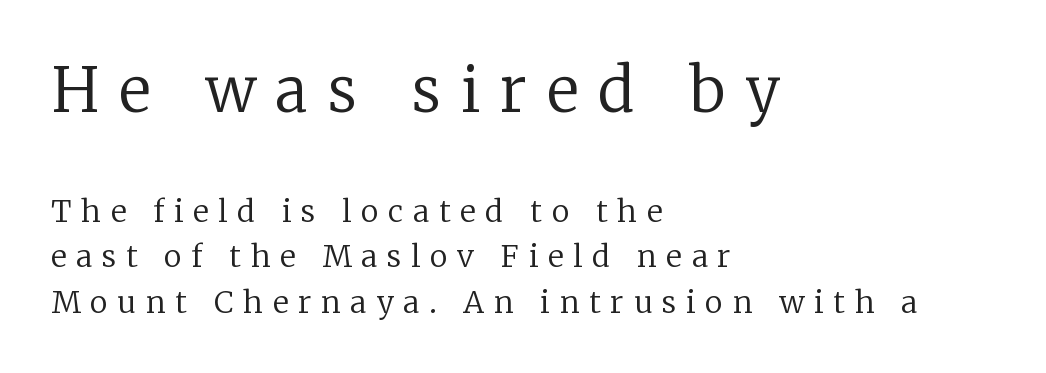
The image shows 61 px regular-weight serif type, upright; set left-aligned, normal line spacing (1.51x), unusually wide letter spacing (+0.33 em), not underlined; the first (top) block is 2.03x larger; low stroke contrast and a medium x-height.
